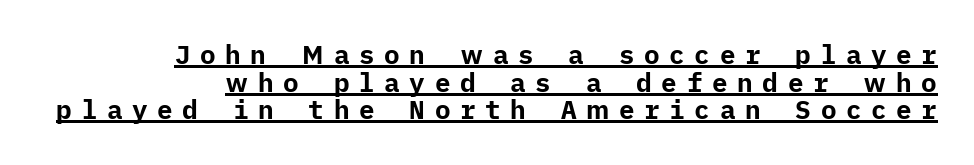
The letters are spread apart with noticeably loose tracking. Posture: upright roman. What's the leading like? Squeezed, with rows nearly overlapping. Strokes here are thick enough to call this a true bold. You can see a thin bar hugging the bottom of the glyphs. All the whitespace from short lines collects on the left.
